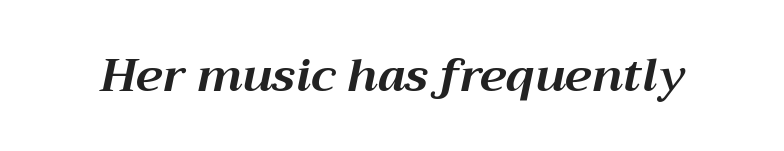
The typesetting leans heavy: a genuine bold. Here the designer chose a conventional face with non-uniform glyph widths. You can tell it's italic because the verticals aren't actually vertical. Beneath every word, the page is bare.
